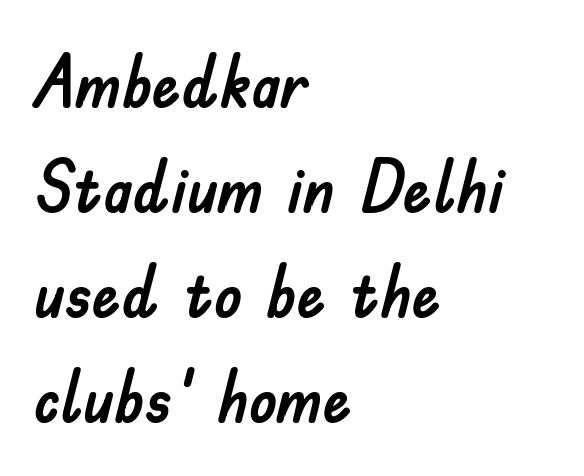
The foot of each line stays bare and open. Words appear dense and cohesive because spacing is normal. The letters advance in unequal steps, a hallmark of proportional type. Grotesque or geometric, the face here clearly has no serifs. Quick note: interline space is typical. Short and long lines alike share a common starting point at left.
